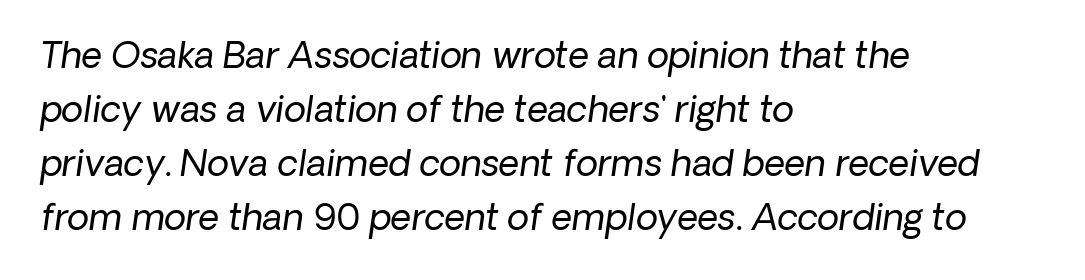
The image shows 36 px regular-weight sans-serif type; set left-aligned, normal line spacing (1.5x), normal letter spacing, not underlined; low stroke contrast and a medium x-height.
